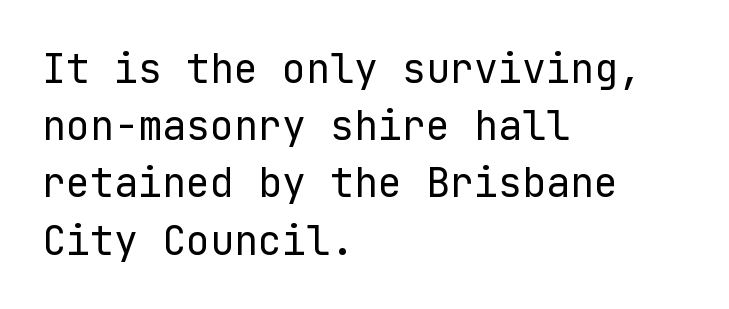
Q: Is the text bold? A: No.
Q: Is the text italic (slanted)? A: No, it is upright.
Q: Is the typeface a serif or a sans-serif typeface? A: Sans-serif.
Q: Is the text underlined? A: No.
Q: How is the paragraph aligned? A: Left-aligned.
Q: Is the spacing between letters normal or unusually wide? A: Normal.
Q: Is the spacing between lines tight, normal or loose? A: Normal.
Q: Width (condensed, normal, or wide)? A: Normal.
Q: Stroke contrast? A: Low.
Q: x-height? A: Medium.
